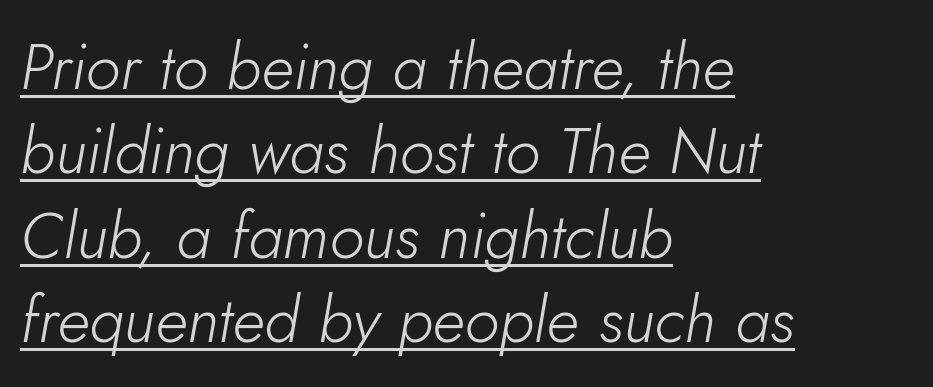
{"italic": "yes", "lean": "right", "slant_degrees": 5, "bold": "no", "weight": "light", "width": "normal", "stroke_contrast": "low", "x_height": "small", "monospaced": "no", "underline": "yes", "align": "left", "line_spacing": "normal", "line_spacing_ratio": 1.32, "letter_spacing": "normal", "letter_spacing_em": 0.0, "glyph_px": 64}
